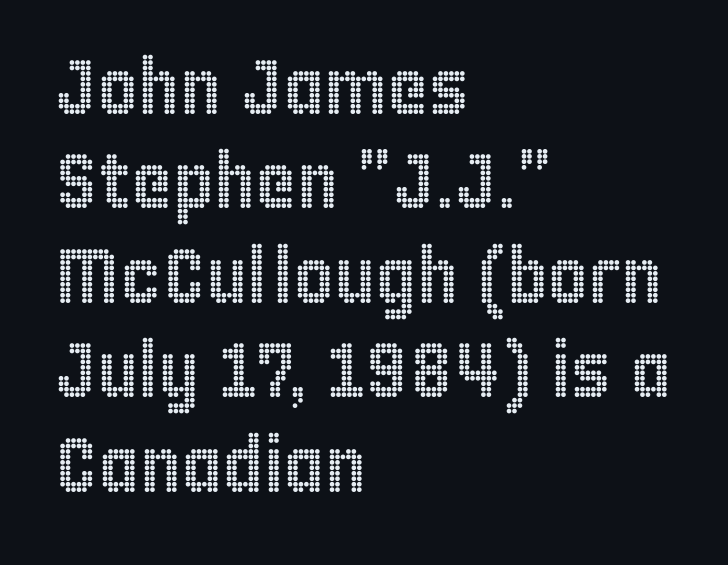
Q: Is the text italic (slanted)? A: No, it is upright.
Q: Is the text underlined? A: No.
Q: How is the paragraph aligned? A: Left-aligned.
Q: Is the spacing between letters normal or unusually wide? A: Normal.
Q: Width (condensed, normal, or wide)? A: Condensed.
Q: x-height? A: Large.
Q: Monospaced? A: No.
